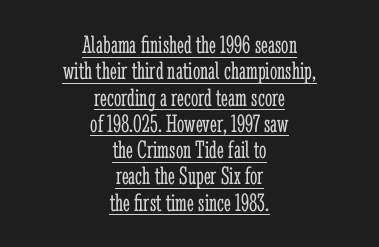
Q: Is the text bold? A: No.
Q: Is the text italic (slanted)? A: No, it is upright.
Q: Is the text underlined? A: Yes.
Q: How is the paragraph aligned? A: Centered.
Q: Is the spacing between letters normal or unusually wide? A: Normal.
Q: Is the spacing between lines tight, normal or loose? A: Tight.
